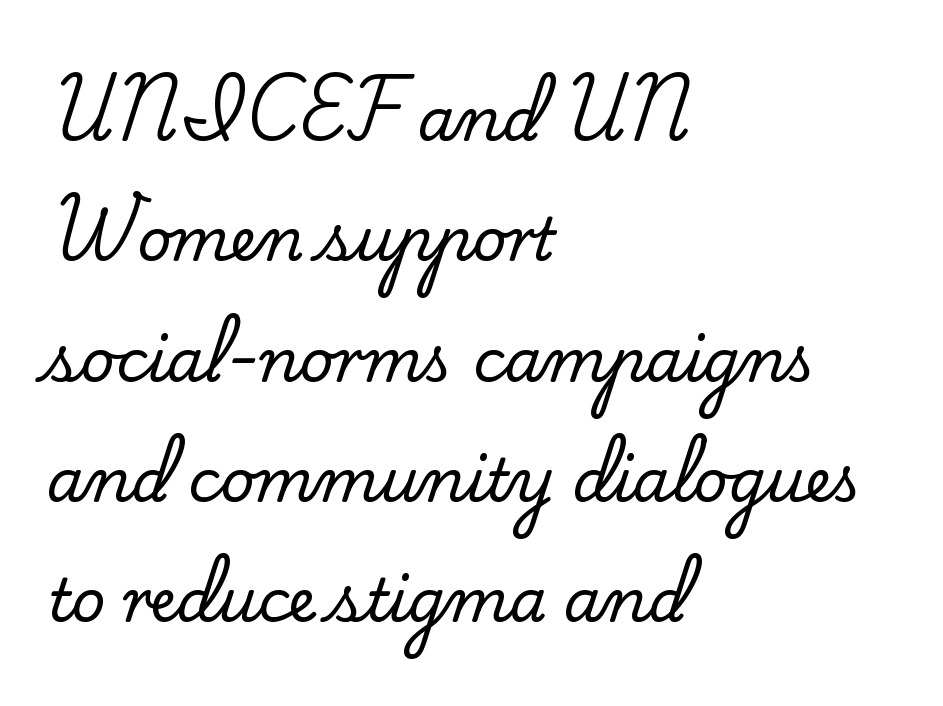
Q: Is the text italic (slanted)? A: Yes.
Q: Is the typeface a serif or a sans-serif typeface? A: Serif.
Q: Is the text underlined? A: No.
Q: How is the paragraph aligned? A: Left-aligned.
Q: Is the spacing between letters normal or unusually wide? A: Normal.
Q: Is the spacing between lines tight, normal or loose? A: Loose.
Q: Width (condensed, normal, or wide)? A: Normal.
Q: Stroke contrast? A: Low.
Q: x-height? A: Small.
Q: Monospaced? A: No.
